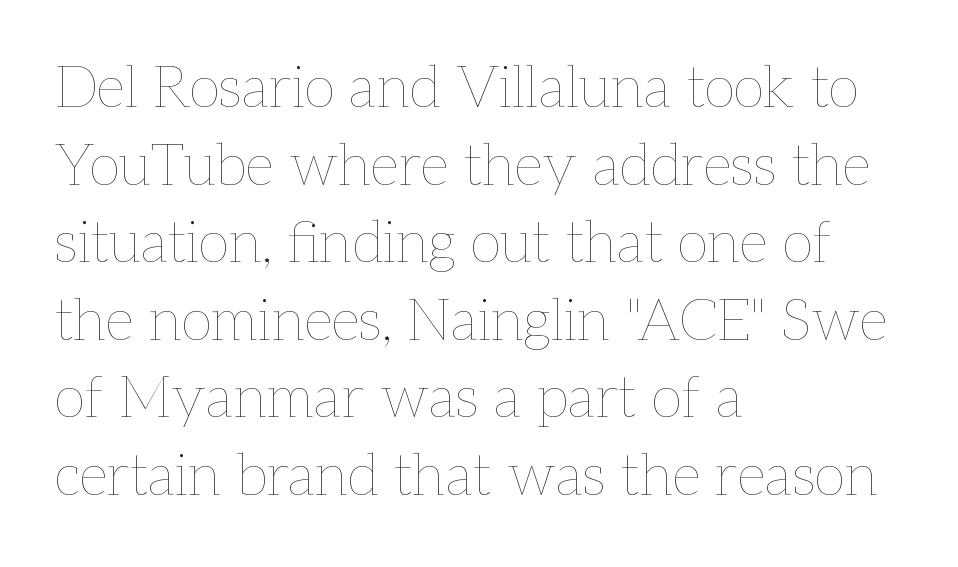
Q: Is the text bold? A: No.
Q: Is the text italic (slanted)? A: No, it is upright.
Q: Is the text underlined? A: No.
Q: How is the paragraph aligned? A: Left-aligned.
Q: Is the spacing between letters normal or unusually wide? A: Normal.
Q: Is the spacing between lines tight, normal or loose? A: Normal.
Q: Width (condensed, normal, or wide)? A: Normal.
Q: Stroke contrast? A: Low.
Q: x-height? A: Medium.
Q: Monospaced? A: No.
